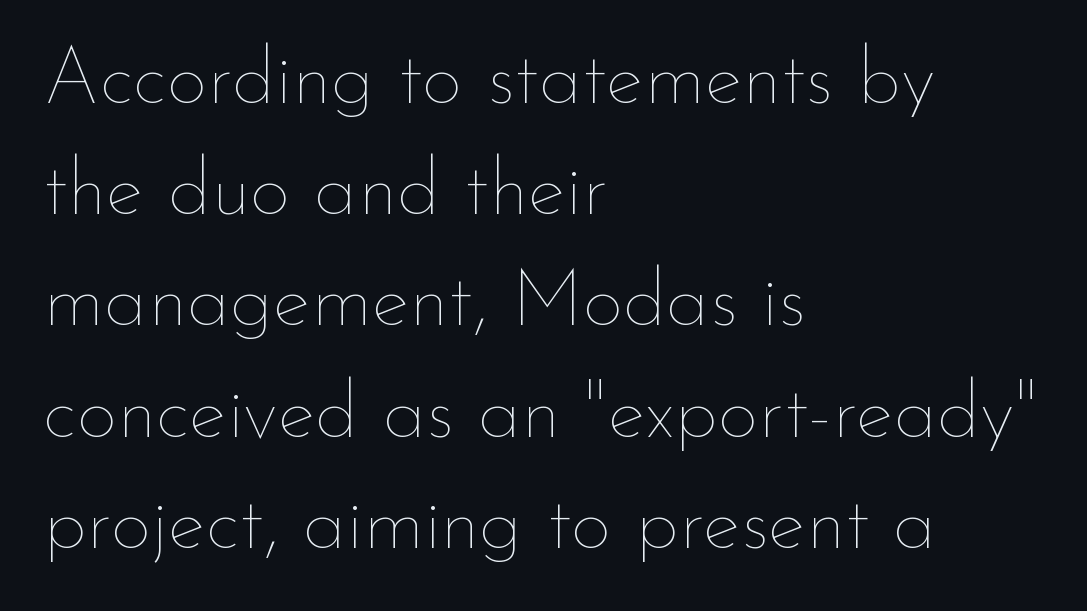
The image shows 80 px thin type, upright; set left-aligned, normal line spacing (1.39x), normal letter spacing, not underlined; low stroke contrast and a small x-height.
